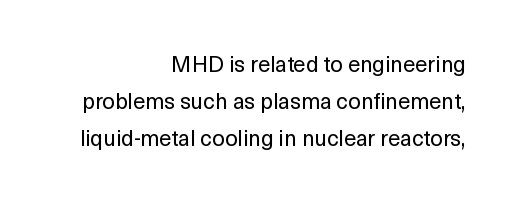
The image shows 22 px text type, upright; set right-aligned, normal line spacing (1.69x), normal letter spacing, not underlined.
